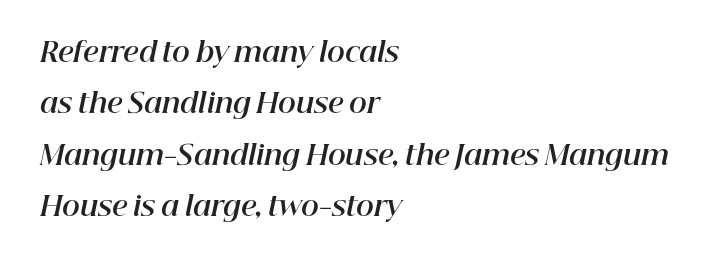
Q: Is the text bold? A: Yes.
Q: Is the text italic (slanted)? A: Yes, it leans right by about 12 degrees.
Q: Is the text underlined? A: No.
Q: How is the paragraph aligned? A: Left-aligned.
Q: Is the spacing between letters normal or unusually wide? A: Normal.
Q: Is the spacing between lines tight, normal or loose? A: Loose.
